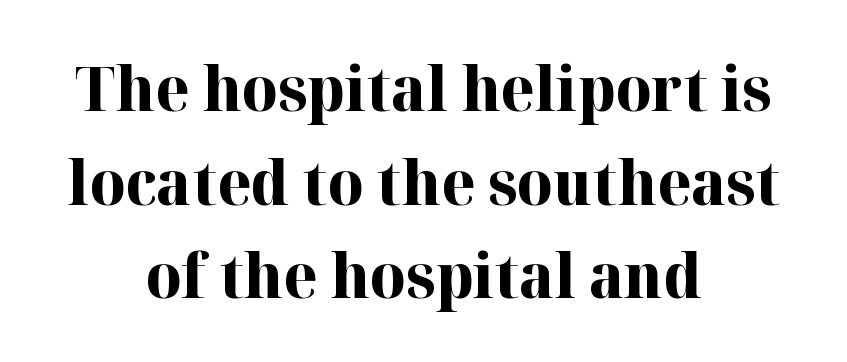
The face used here is proportionally spaced, like ordinary book or web type. Plenty of ink on the page — the face is bold. If you folded the block vertically in half, each line would mirror itself in length. Letters rest on an invisible, unmarked baseline. The lines sit at an ordinary, default distance from one another.
